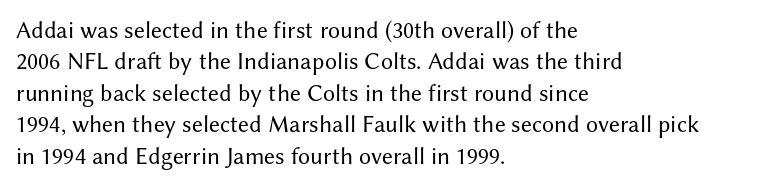
{"italic": "no", "bold": "no", "underline": "no", "align": "left", "line_spacing": "normal", "line_spacing_ratio": 1.31, "letter_spacing": "normal", "letter_spacing_em": 0.0, "glyph_px": 24}
